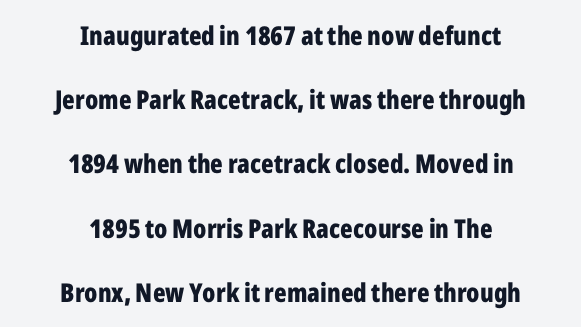
Q: Is the text bold? A: Yes.
Q: Is the text italic (slanted)? A: No, it is upright.
Q: Is the text underlined? A: No.
Q: How is the paragraph aligned? A: Centered.
Q: Is the spacing between letters normal or unusually wide? A: Normal.
Q: Is the spacing between lines tight, normal or loose? A: Loose.
